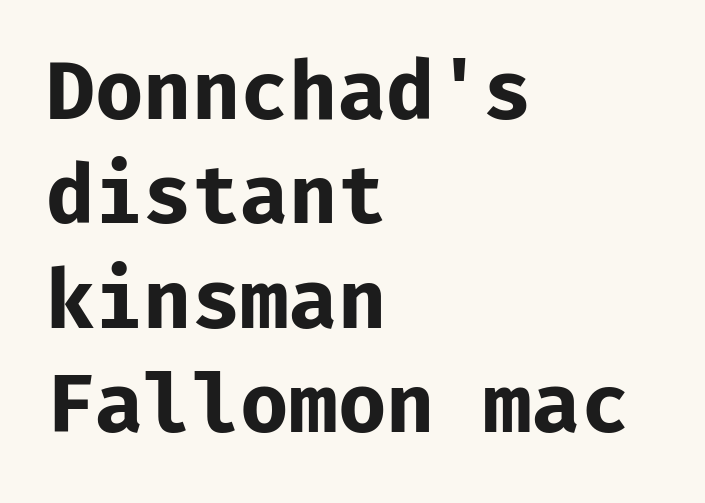
The image shows 79 px bold sans-serif type, upright, monospaced; set left-aligned, normal line spacing (1.32x), normal letter spacing, not underlined; low stroke contrast and a medium x-height.
